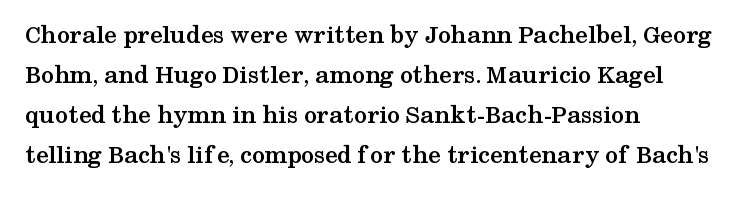
The letterforms sit shoulder to shoulder at normal distance. If you measured baseline to baseline, you'd find a middling distance. The specimen omits any rule beneath the text block's lines. These lines stack with their left ends in a neat column.
